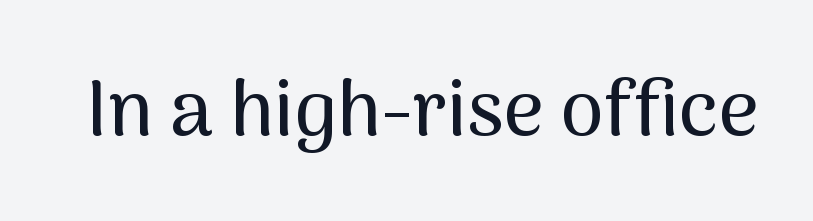
Serif or sans? Sans — the stroke terminals are bare. Vertical strokes here are truly vertical. Descenders hang freely into open space. Think of a printed novel: that variable character pitch is what you see here. Is the letter spacing exaggerated? No — it looks like the ordinary default.
